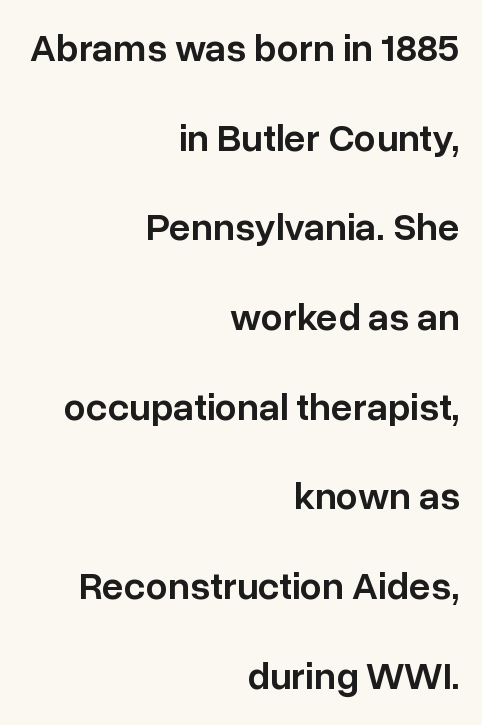
The passage shown is semibold, sitting just below true bold. The block of text is sparse from top to bottom, with ample space between rows. The letters advance in unequal steps, a hallmark of proportional type. The text block is weighted toward the right margin, trailing off unevenly leftward. Unlike italic type, these characters show no tilt at all. Has an underline been added? It has not.
